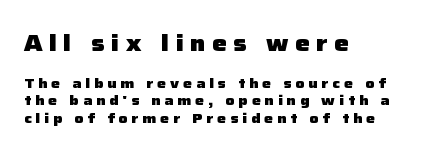
The image shows 23 px bold type, upright; set left-aligned, normal line spacing (1.27x), unusually wide letter spacing (+0.28 em), not underlined; the first (top) block is 1.64x larger.
